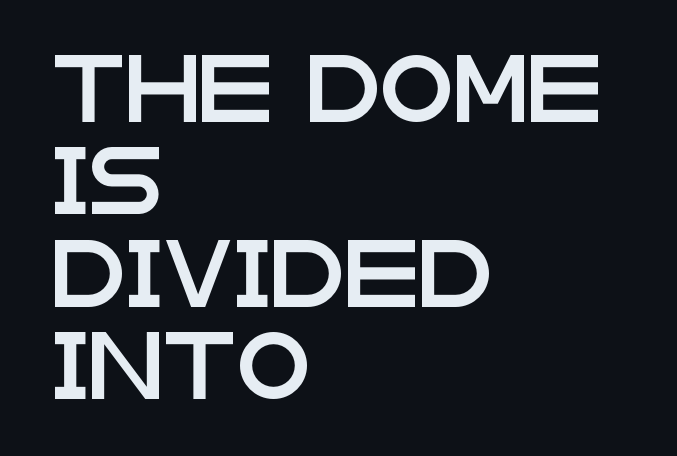
{"serif": "no", "italic": "no", "width": "wide", "stroke_contrast": "low", "x_height": "large", "monospaced": "no", "underline": "no", "align": "left", "line_spacing": "normal", "line_spacing_ratio": 1.38, "letter_spacing": "normal", "letter_spacing_em": 0.0, "glyph_px": 67}
